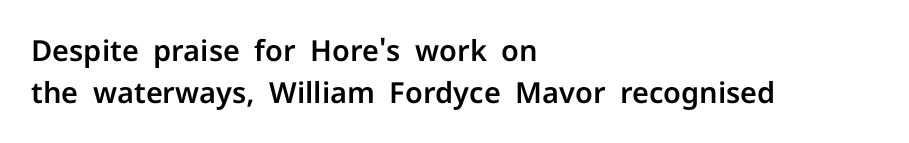
Bare-footed words on every line. You can tell from the bare stems that sans-serif type was used. The type sits square on the baseline with zero lean. You could not count columns in this text — the font is proportionally spaced.
